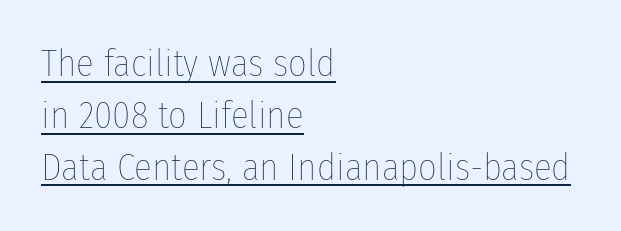
Each letter keeps its own natural width here, so spacing adapts to shape. A typographer would call this underscored text. This rendering leaves character spacing at its baseline value. The leading is moderate, giving the passage an even texture. Notice how the passage keeps a crisp vertical edge on the left only. These lines were composed using upright roman letters.
